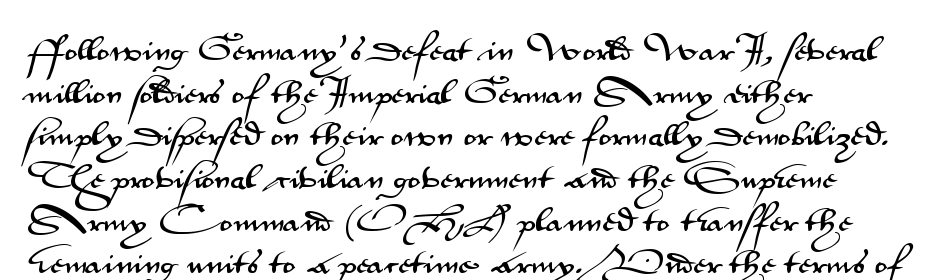
The image shows 27 px text type; set left-aligned, normal line spacing (1.58x), normal letter spacing, not underlined.
